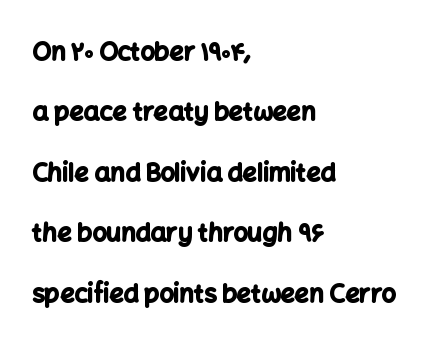
The image shows 25 px bold type, upright; set left-aligned, loose line spacing (2.42x), normal letter spacing, not underlined.
